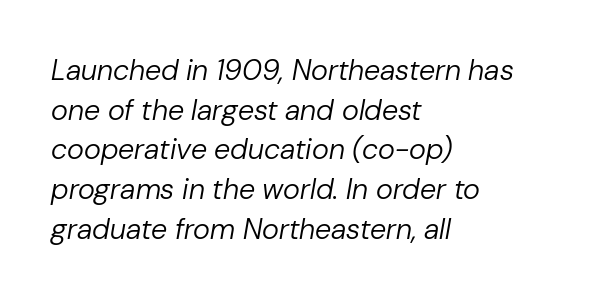
Only glyphs here, with clear space below each row. Note the varied advance widths — an 'i' is clearly narrower than an 'm'. A typesetter would call this zero additional tracking. Leftover space on each line is placed entirely after the last word. The letters are slanted; this is an italic face. Heft: none added — not bold.
